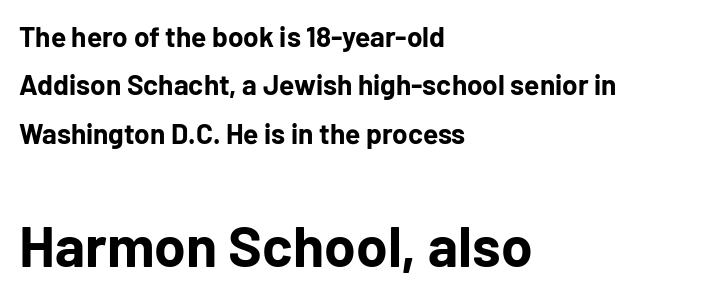
{"serif": "no", "italic": "no", "bold": "yes", "weight": "bold", "width": "normal", "stroke_contrast": "low", "x_height": "medium", "monospaced": "no", "underline": "no", "align": "left", "line_spacing_ratio": 1.73, "letter_spacing": "normal", "letter_spacing_em": 0.0, "larger_block": "second", "size_ratio": 2.04, "glyph_px": 57}
